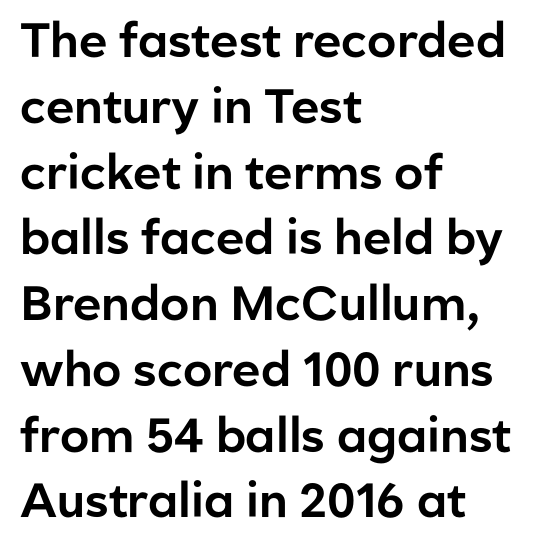
A clean baseline with only descenders dipping below it. Is the letter spacing exaggerated? No — it looks like the ordinary default. Interline gaps are of average width in this sample. Casual observation: everything's shoved over to the left. Note the varied advance widths — an 'i' is clearly narrower than an 'm'. The specimen reads as upright at a glance.
